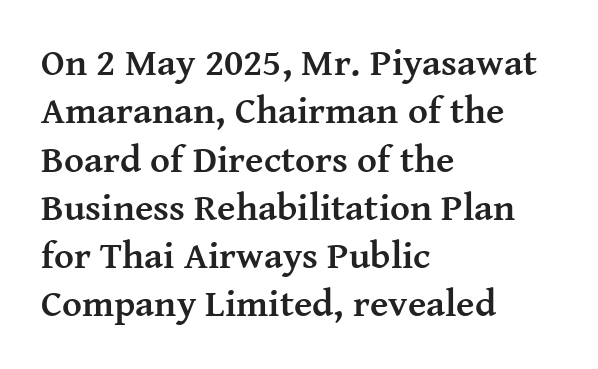
The image shows 38 px semibold serif type, upright; set left-aligned, normal line spacing (1.27x), normal letter spacing, not underlined; medium stroke contrast and a medium x-height.
